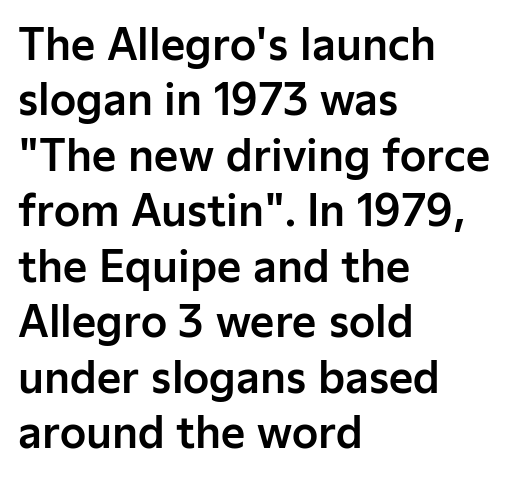
The image shows 42 px sans-serif type, upright; set left-aligned, normal line spacing (1.32x), normal letter spacing, not underlined; low stroke contrast and a medium x-height.
